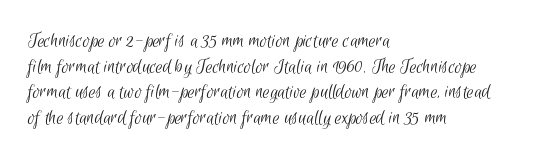
Descenders are the only things crossing below the line. No extra tracking has been applied to these lines. A quiet, ordinary-to-light weight characterises the typeface. Alignment: flush left.
